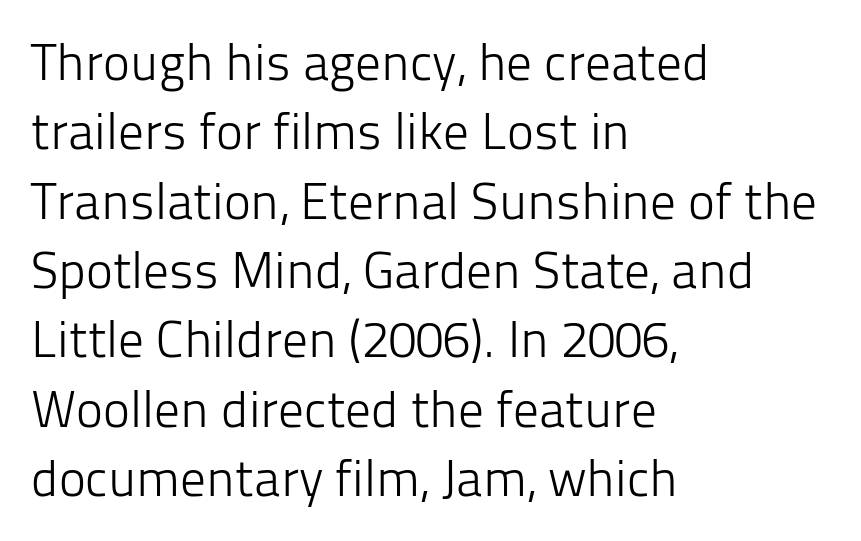
{"serif": "no", "italic": "no", "bold": "no", "weight": "light", "width": "normal", "stroke_contrast": "low", "x_height": "medium", "monospaced": "no", "underline": "no", "align": "left", "line_spacing": "normal", "line_spacing_ratio": 1.36, "letter_spacing": "normal", "letter_spacing_em": 0.0, "glyph_px": 51}
